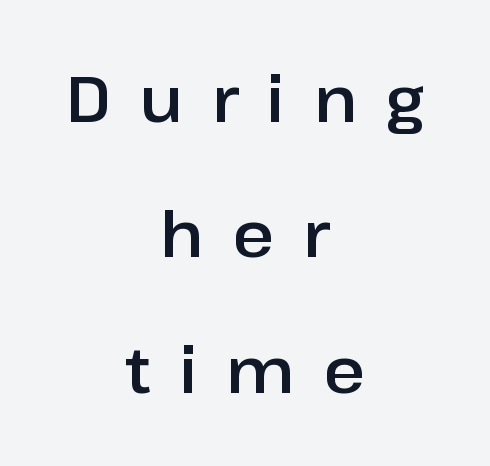
Q: Is the text italic (slanted)? A: No, it is upright.
Q: Is the typeface a serif or a sans-serif typeface? A: Sans-serif.
Q: Is the text underlined? A: No.
Q: How is the paragraph aligned? A: Centered.
Q: Is the spacing between letters normal or unusually wide? A: Unusually wide.
Q: Is the spacing between lines tight, normal or loose? A: Loose.
Q: Width (condensed, normal, or wide)? A: Normal.
Q: Stroke contrast? A: Low.
Q: x-height? A: Medium.
Q: Monospaced? A: No.
